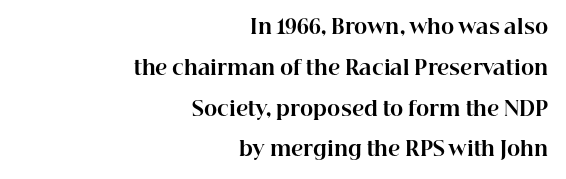
The lettering holds an erect, upright posture throughout. Is the type bold? Yes — the strokes are clearly thick and heavy. A great deal of white space separates one row of letters from the next. Layout note: lines flush right.
